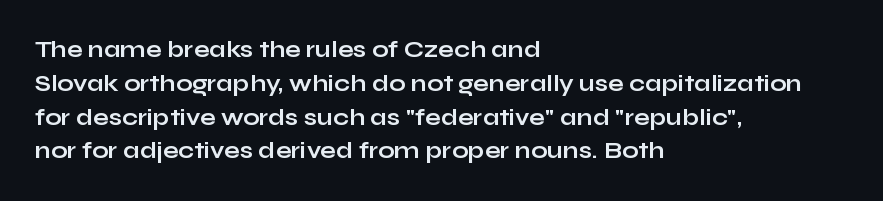
Bold? Absolutely — the strokes are thick and heavy. The setting favours the left margin, as ordinary paragraphs usually do. The font's upright variant was chosen for this text. A bare baseline throughout the passage. Vertical spacing — default.
